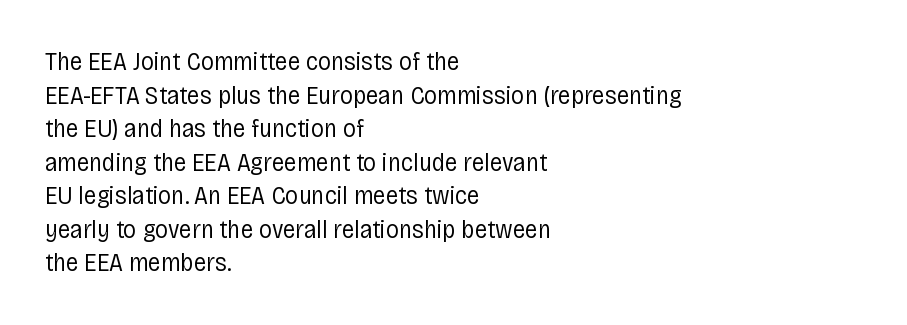
{"italic": "no", "bold": "no", "underline": "no", "align": "left", "line_spacing": "normal", "line_spacing_ratio": 1.29, "letter_spacing": "normal", "letter_spacing_em": 0.0, "glyph_px": 26}
